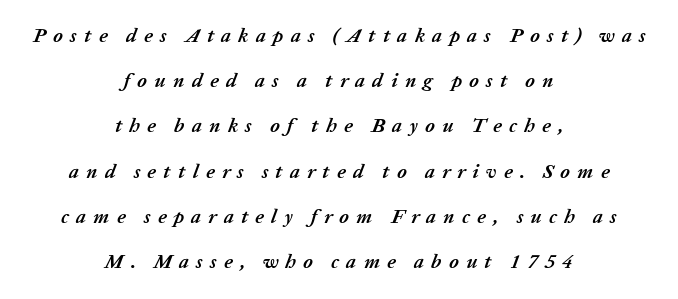
Q: Is the text bold? A: Yes.
Q: Is the text italic (slanted)? A: Yes, it leans right by about 20 degrees.
Q: Is the text underlined? A: No.
Q: How is the paragraph aligned? A: Centered.
Q: Is the spacing between letters normal or unusually wide? A: Unusually wide.
Q: Is the spacing between lines tight, normal or loose? A: Loose.
